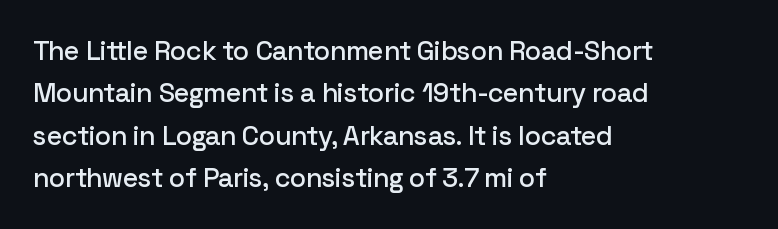
The image shows 27 px text type, upright; set left-aligned, normal line spacing (1.57x), normal letter spacing, not underlined.
